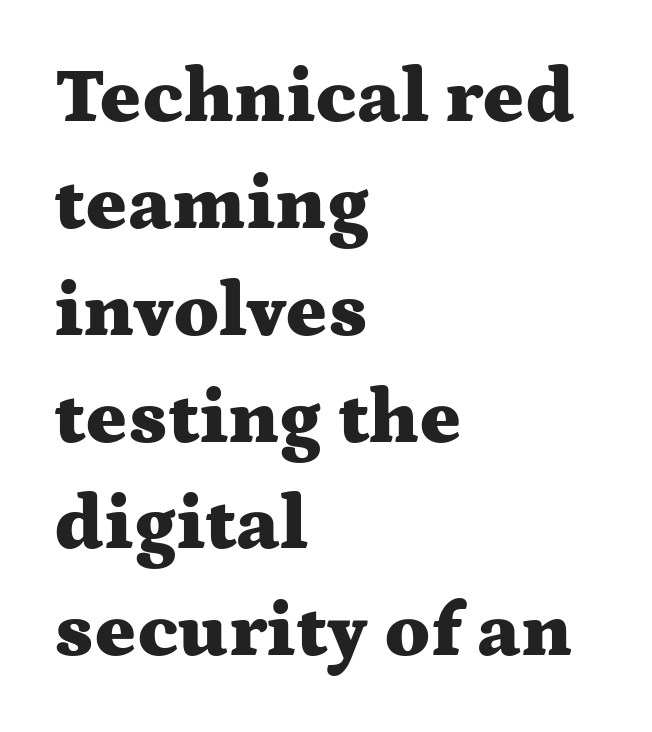
The image shows 78 px heavy, wide serif type, upright; set left-aligned, normal line spacing (1.37x), normal letter spacing, not underlined; medium stroke contrast and a medium x-height.
